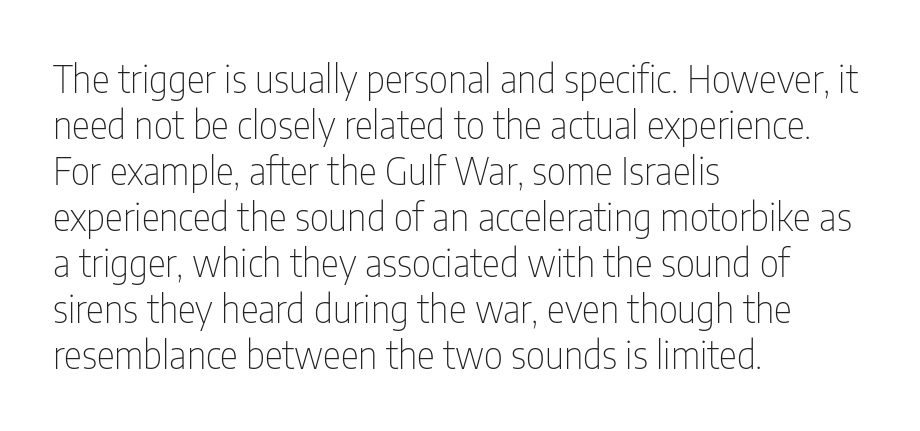
The image shows 38 px thin, condensed sans-serif type, upright; set left-aligned, line spacing 1.21x, normal letter spacing, not underlined; low stroke contrast and a medium x-height.
